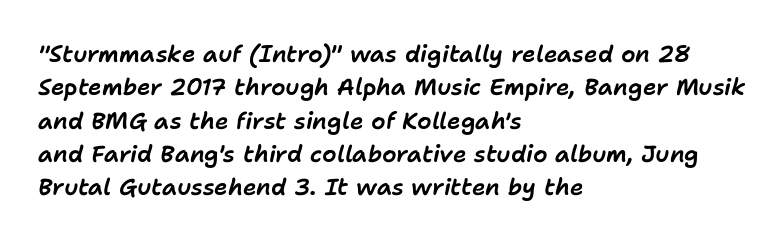
{"italic": "yes", "lean": "right", "slant_degrees": 11, "underline": "no", "align": "left", "line_spacing": "normal", "line_spacing_ratio": 1.45, "letter_spacing": "normal", "letter_spacing_em": 0.0, "glyph_px": 23}
